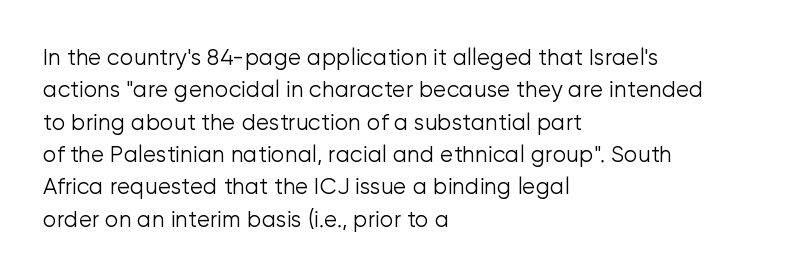
Q: Is the text bold? A: No.
Q: Is the text italic (slanted)? A: No, it is upright.
Q: Is the text underlined? A: No.
Q: How is the paragraph aligned? A: Left-aligned.
Q: Is the spacing between letters normal or unusually wide? A: Normal.
Q: Is the spacing between lines tight, normal or loose? A: Normal.
